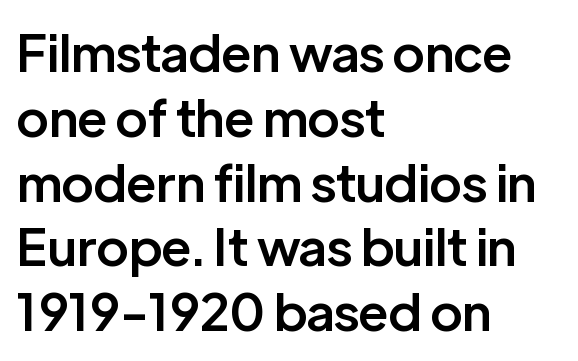
The image shows 51 px semibold sans-serif type, upright; set left-aligned, normal line spacing (1.27x), normal letter spacing, not underlined; low stroke contrast and a medium x-height.
